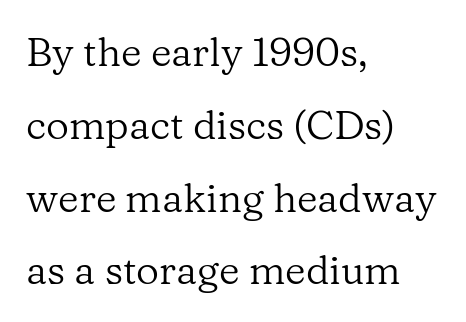
{"serif": "yes", "italic": "no", "bold": "no", "weight": "regular", "width": "normal", "stroke_contrast": "low", "x_height": "medium", "monospaced": "no", "underline": "no", "align": "left", "line_spacing_ratio": 1.82, "letter_spacing": "normal", "letter_spacing_em": 0.0, "glyph_px": 40}
